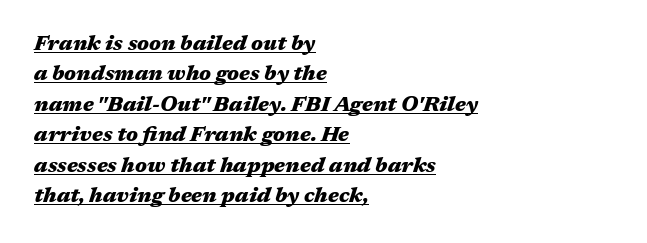
{"italic": "yes", "lean": "right", "slant_degrees": 17, "bold": "yes", "underline": "yes", "align": "left", "line_spacing": "normal", "line_spacing_ratio": 1.45, "letter_spacing": "normal", "letter_spacing_em": 0.0, "glyph_px": 21}
